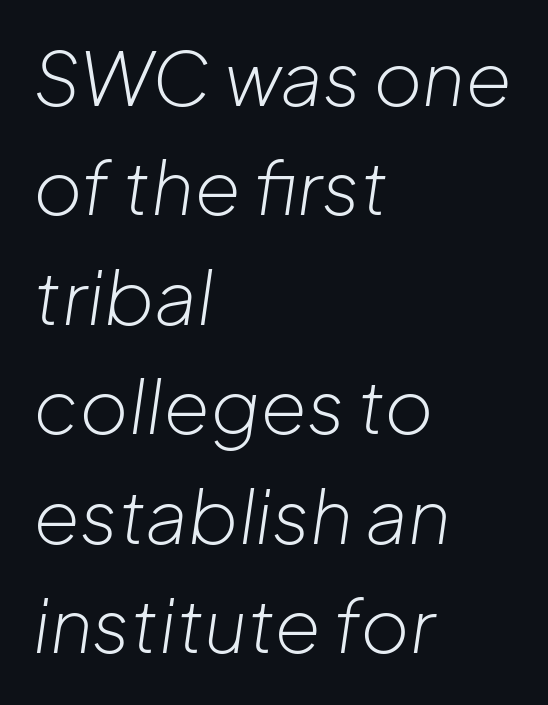
Each stroke keeps to a modest, everyday thickness or less. The rendering uses natural spacing where letterforms have individual widths. A typesetter would mark this as italic. You could call the tracking neutral — neither tight nor loose. This sample keeps an unexceptional amount of space between lines. Notice how the passage keeps a crisp vertical edge on the left only.
